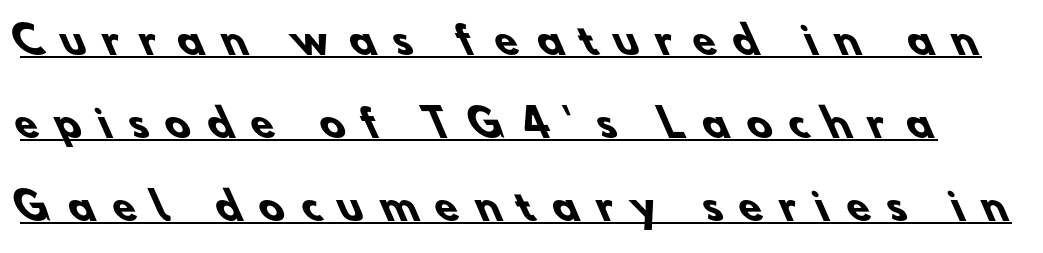
Looks like regular typesetting: each glyph gets only the width it needs. Line spacing here is loose. The passage shown is typeset with a sans-serif family. You'd pick this weight for a headline — it's a proper bold. In terms of letterspacing, this is a distinctly airy, spread setting.
